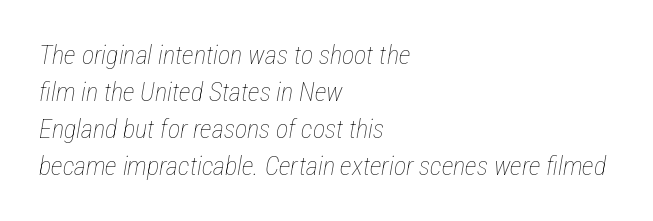
Q: Is the text bold? A: No.
Q: Is the text italic (slanted)? A: Yes, it leans right by about 12 degrees.
Q: Is the text underlined? A: No.
Q: How is the paragraph aligned? A: Left-aligned.
Q: Is the spacing between letters normal or unusually wide? A: Normal.
Q: Is the spacing between lines tight, normal or loose? A: Normal.
